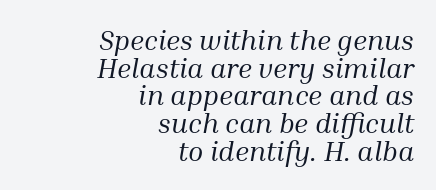
Q: Is the text bold? A: No.
Q: Is the text italic (slanted)? A: Yes, it leans right by about 10 degrees.
Q: Is the typeface a serif or a sans-serif typeface? A: Serif.
Q: Is the text underlined? A: No.
Q: How is the paragraph aligned? A: Right-aligned.
Q: Is the spacing between letters normal or unusually wide? A: Normal.
Q: Is the spacing between lines tight, normal or loose? A: Tight.
Q: Width (condensed, normal, or wide)? A: Normal.
Q: Stroke contrast? A: Medium.
Q: x-height? A: Medium.
Q: Monospaced? A: No.
